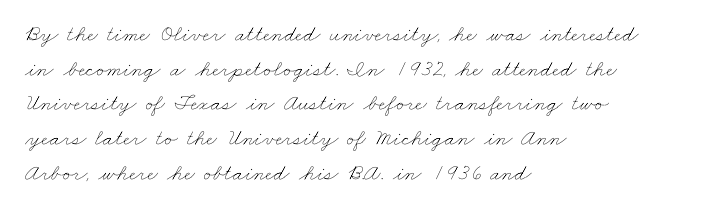
{"bold": "no", "underline": "no", "align": "left", "line_spacing": "normal", "line_spacing_ratio": 1.51, "letter_spacing": "normal", "letter_spacing_em": 0.0, "glyph_px": 23}
